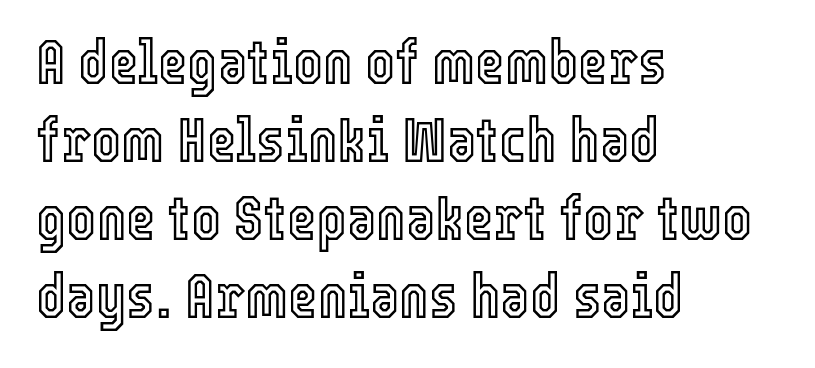
The image shows 63 px condensed type, upright; set left-aligned, line spacing 1.24x, normal letter spacing, not underlined; a medium x-height.
